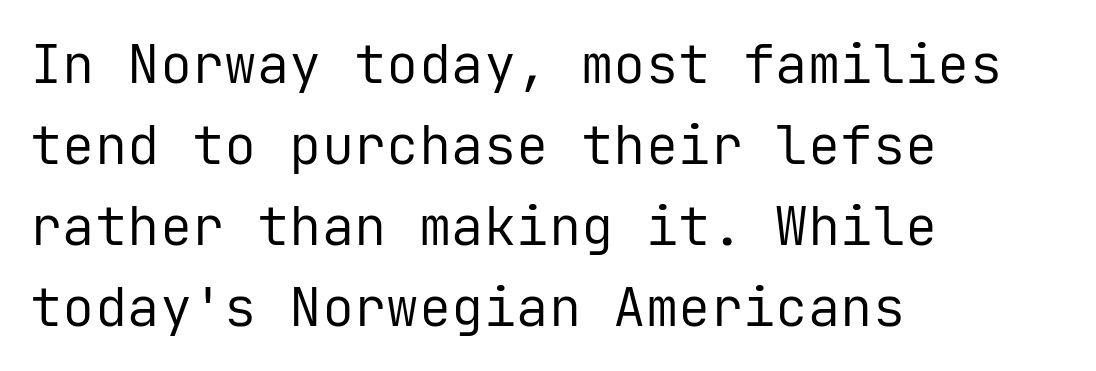
The strokes are not fattened; the text isn't bold. The horizontal fit of the characters is conventional and even. What's the leading like? Ordinary, nothing unusual. Stroke terminals: plain, sans-serif. The rendering uses typewriter-style spacing with identical character cells. Line beginnings align vertically; line endings do not.
